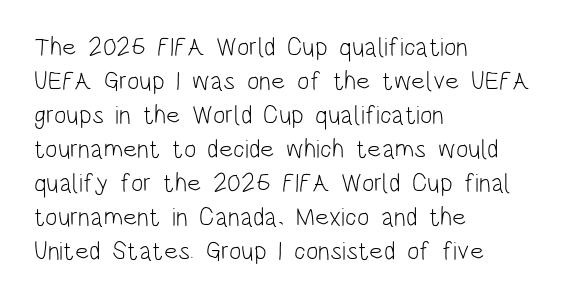
The image shows 26 px text type, upright; set left-aligned, normal line spacing (1.31x), normal letter spacing, not underlined.
